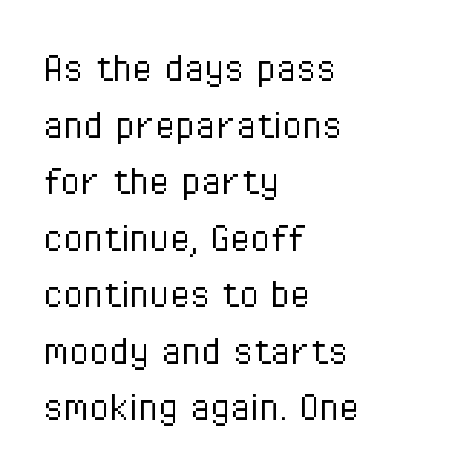
The image shows 46 px light, condensed sans-serif type, upright; set left-aligned, line spacing 1.23x, normal letter spacing, not underlined; low stroke contrast and a medium x-height.
